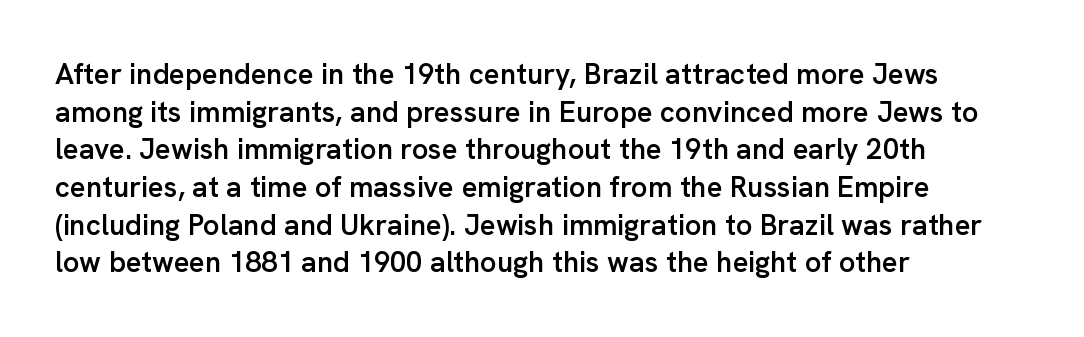
{"serif": "no", "italic": "no", "bold": "semi", "weight": "semibold", "width": "normal", "stroke_contrast": "low", "x_height": "medium", "monospaced": "no", "underline": "no", "align": "left", "line_spacing": "normal", "line_spacing_ratio": 1.3, "letter_spacing": "normal", "letter_spacing_em": 0.0, "glyph_px": 29}
